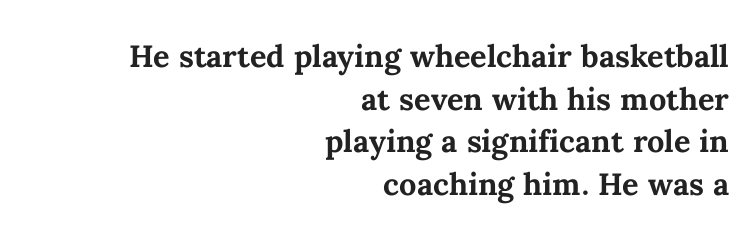
The image shows 41 px semibold type, upright; set right-aligned, tight line spacing (1.04x), normal letter spacing, not underlined; medium stroke contrast and a medium x-height.
